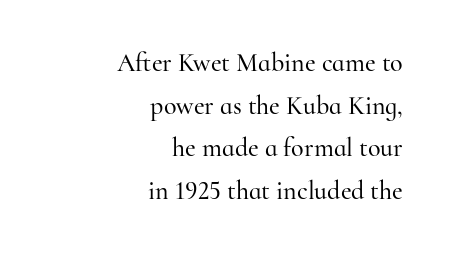
{"italic": "no", "underline": "no", "align": "right", "line_spacing": "normal", "line_spacing_ratio": 1.64, "letter_spacing": "normal", "letter_spacing_em": 0.0, "glyph_px": 26}
